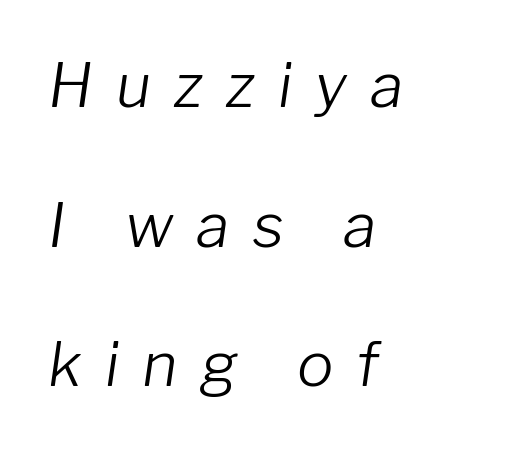
The image shows 61 px light type, italic (leaning right); set left-aligned, loose line spacing (2.29x), unusually wide letter spacing (+0.38 em), not underlined; low stroke contrast and a medium x-height.
